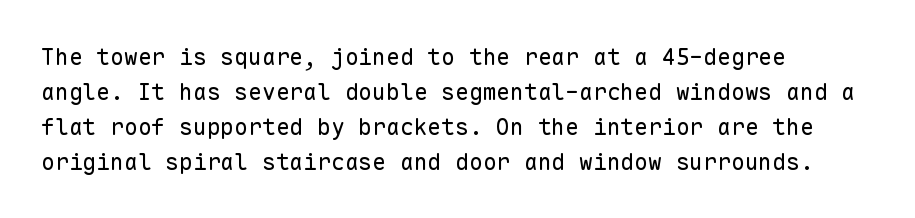
{"italic": "no", "bold": "no", "underline": "no", "align": "left", "line_spacing": "normal", "line_spacing_ratio": 1.52, "letter_spacing": "normal", "letter_spacing_em": 0.0, "glyph_px": 23}
